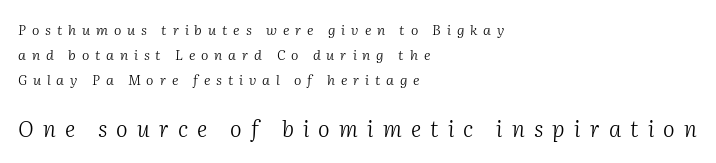
The image shows 22 px text type, italic (leaning right); set left-aligned, line spacing 1.8x, unusually wide letter spacing (+0.42 em), not underlined; the second (bottom) block is 1.57x larger.
